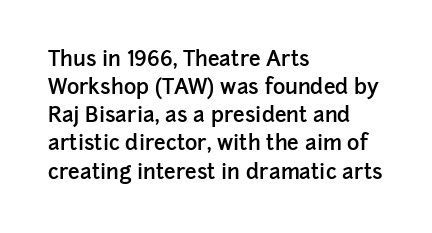
The image shows 21 px text type, upright; set left-aligned, normal line spacing (1.34x), normal letter spacing, not underlined.
